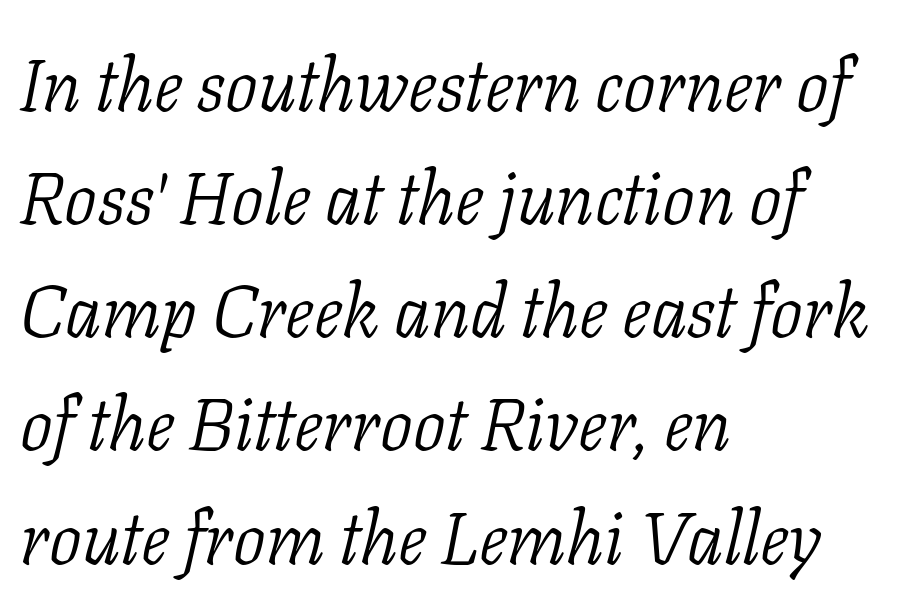
{"serif": "yes", "italic": "yes", "lean": "right", "slant_degrees": 11, "bold": "no", "weight": "light", "width": "normal", "stroke_contrast": "low", "x_height": "medium", "monospaced": "no", "underline": "no", "align": "left", "line_spacing": "normal", "line_spacing_ratio": 1.55, "letter_spacing": "normal", "letter_spacing_em": 0.0, "glyph_px": 73}
